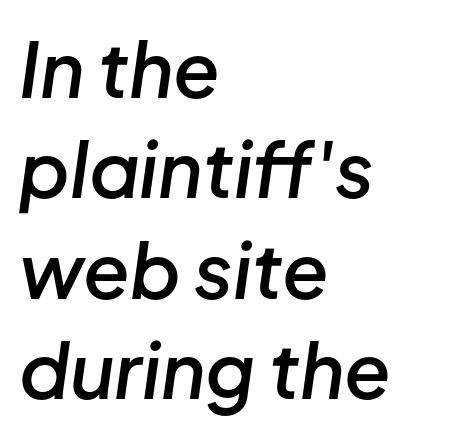
The image shows 76 px semibold type, italic (leaning right); set left-aligned, normal line spacing (1.32x), normal letter spacing, not underlined; low stroke contrast and a medium x-height.
